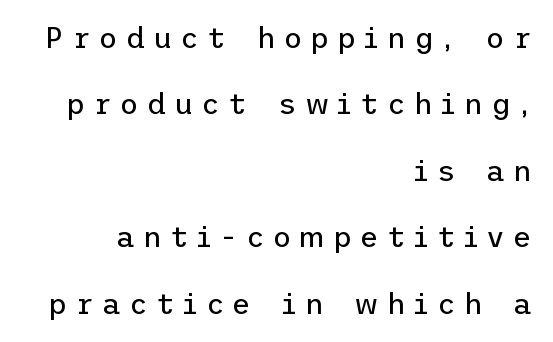
The image shows 29 px regular-weight sans-serif type, upright; set right-aligned, loose line spacing (2.29x), unusually wide letter spacing (+0.28 em), not underlined; low stroke contrast and a medium x-height.
